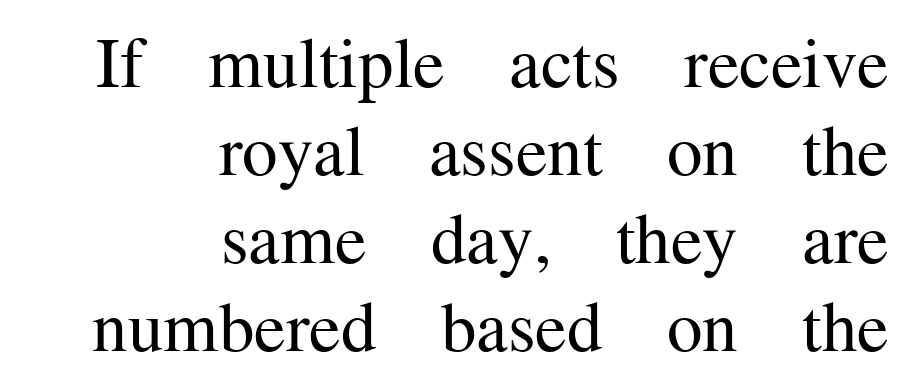
Do the characters align in a grid? No, the font is proportional. Italic? Not at all — the glyphs are vertical. A typesetter would call this zero additional tracking. Note: serifs present on the glyphs.
